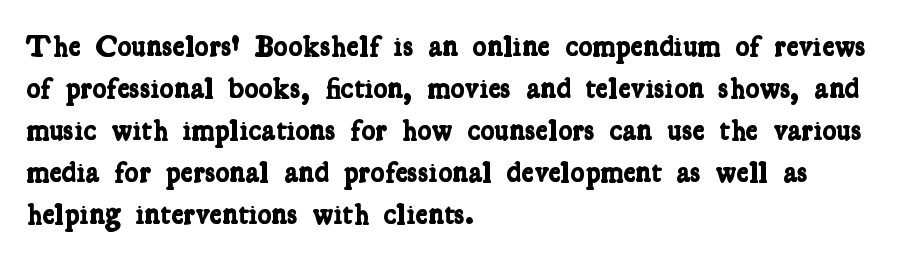
Each line starts at the same left margin while the right side varies. Observe the ordinary spacing: letters are neighbours, not strangers. Glance below the letters and you will spot only blank space. The passage shown is typed in a proportional face where columns would drift. Serif or sans? Serif — the stroke terminals have little feet. The glyphs have the mass of a bold cut.
